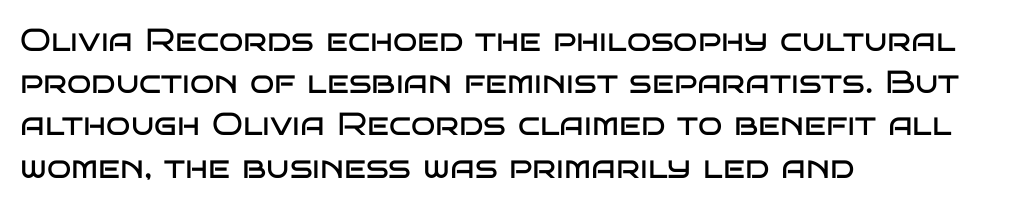
Italic: no, the glyphs are upright roman. Is this a sans? Yes — the strokes have no serifs. Glyph-to-glyph distance matches everyday printed text. The passage is arranged the way most books set body copy — flush left. Successive baselines arrive at the customary interval. The zone under the glyphs is completely vacant.
